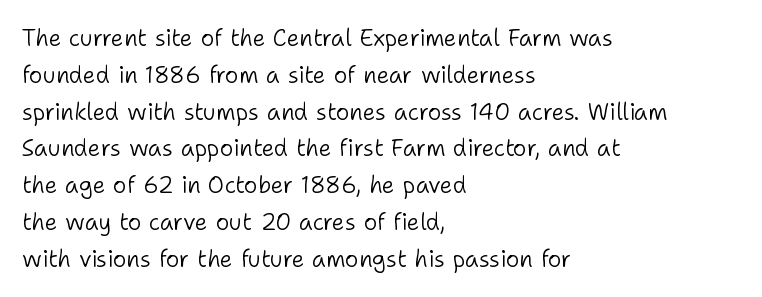
The image shows 23 px text type, upright; set left-aligned, normal line spacing (1.6x), normal letter spacing, not underlined.
